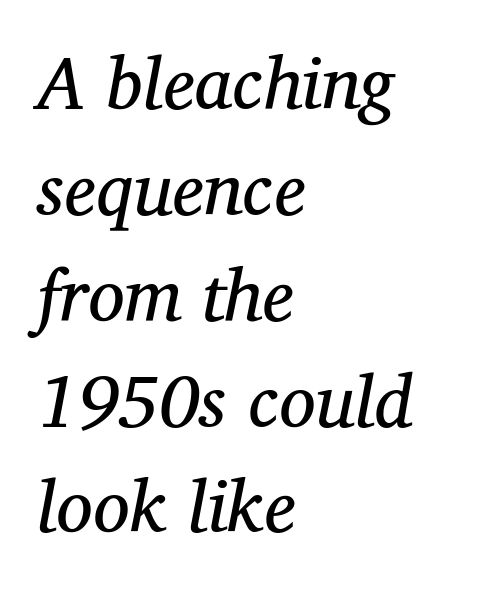
Q: Is the text bold? A: No.
Q: Is the text italic (slanted)? A: Yes, it leans right by about 12 degrees.
Q: Is the typeface a serif or a sans-serif typeface? A: Serif.
Q: Is the text underlined? A: No.
Q: How is the paragraph aligned? A: Left-aligned.
Q: Is the spacing between letters normal or unusually wide? A: Normal.
Q: Is the spacing between lines tight, normal or loose? A: Normal.
Q: Width (condensed, normal, or wide)? A: Normal.
Q: Stroke contrast? A: Medium.
Q: x-height? A: Medium.
Q: Monospaced? A: No.
